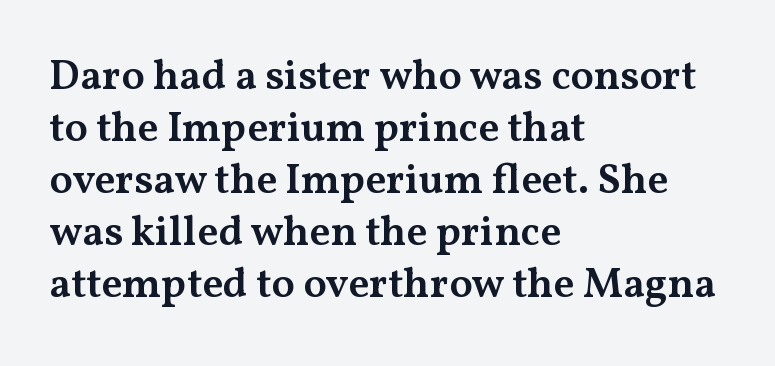
Casual observation: everything's shoved over to the left. Weight check: semibold — heavier than regular, not quite bold. This is serif lettering, the kind often seen in printed books. Compared with typical body copy, the letter spacing here is the same.
